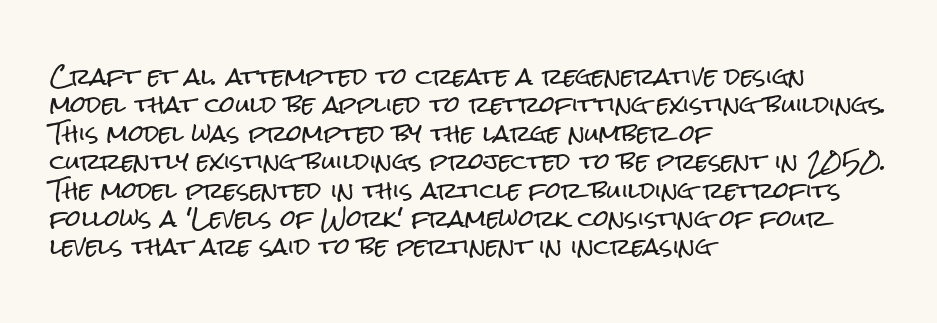
The image shows 22 px text type, upright; set left-aligned, normal line spacing (1.29x), normal letter spacing, not underlined.
